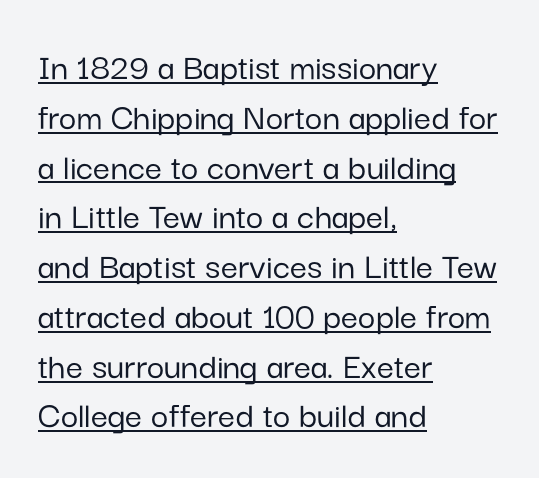
The image shows 38 px sans-serif type, upright; set left-aligned, normal line spacing (1.31x), normal letter spacing, underlined; low stroke contrast and a medium x-height.
